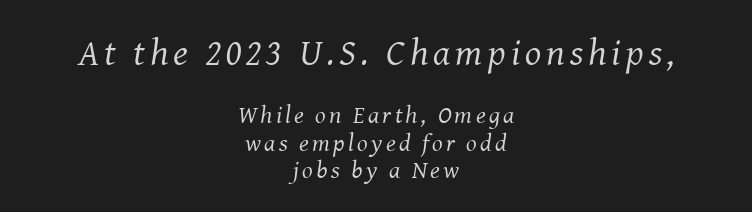
{"serif": "yes", "italic": "yes", "lean": "right", "slant_degrees": 8, "bold": "no", "weight": "regular", "width": "normal", "stroke_contrast": "medium", "x_height": "medium", "monospaced": "no", "underline": "no", "align": "center", "line_spacing": "tight", "line_spacing_ratio": 1.1, "larger_block": "first", "size_ratio": 1.52, "glyph_px": 38}
